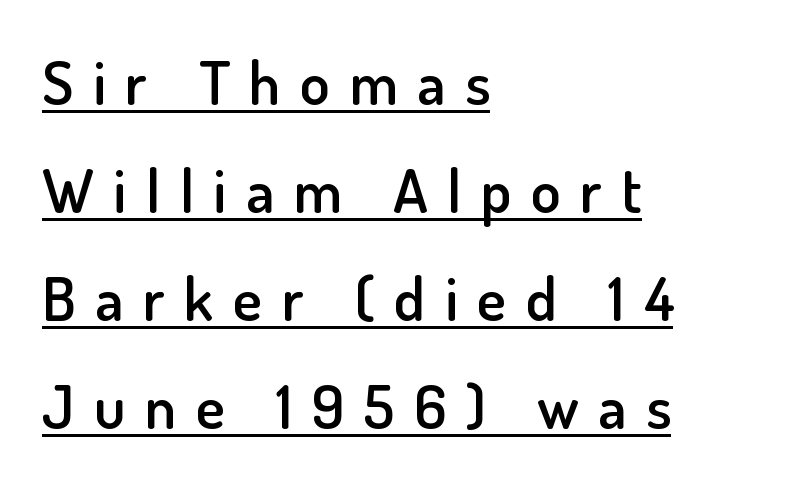
Q: Is the text bold? A: Semi-bold.
Q: Is the text italic (slanted)? A: No, it is upright.
Q: Is the typeface a serif or a sans-serif typeface? A: Sans-serif.
Q: Is the text underlined? A: Yes.
Q: How is the paragraph aligned? A: Left-aligned.
Q: Is the spacing between letters normal or unusually wide? A: Unusually wide.
Q: Width (condensed, normal, or wide)? A: Normal.
Q: Stroke contrast? A: Low.
Q: x-height? A: Small.
Q: Monospaced? A: No.
